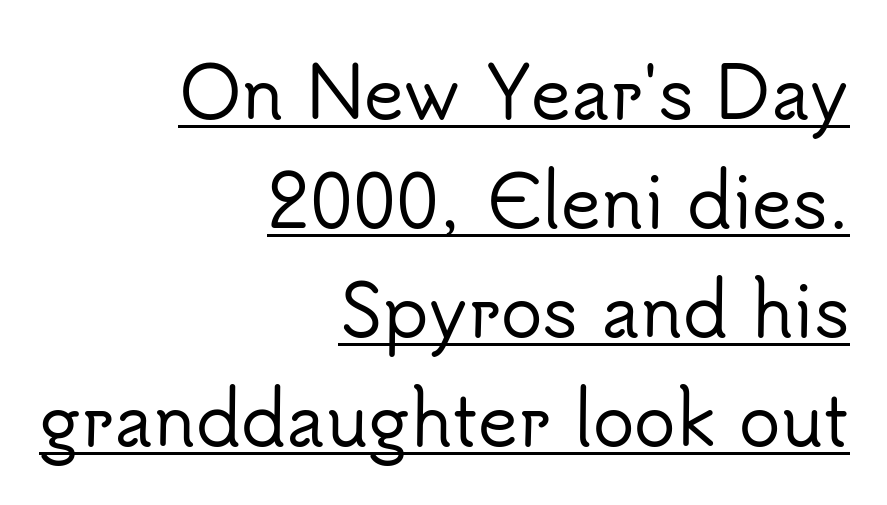
The image shows 69 px sans-serif type, upright; set right-aligned, normal line spacing (1.58x), normal letter spacing, underlined; low stroke contrast and a small x-height.
